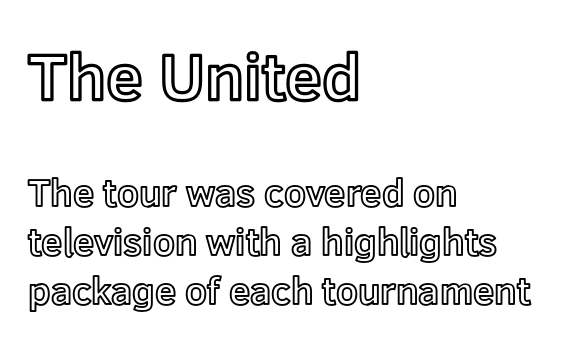
The image shows 66 px text type, upright; set left-aligned, normal line spacing (1.28x), normal letter spacing, not underlined; the first (top) block is 1.74x larger; a medium x-height.
